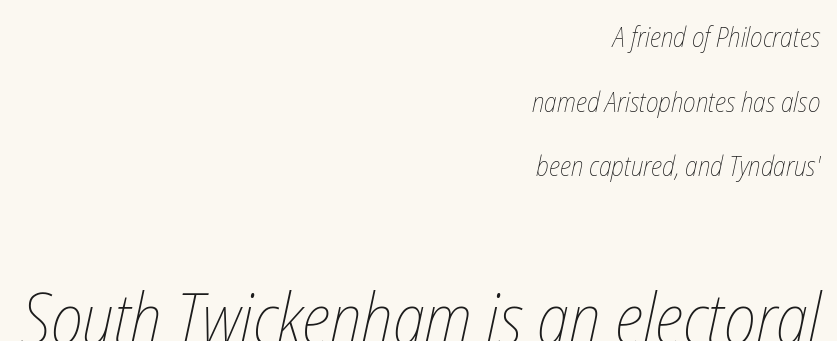
The image shows 71 px thin, condensed type; set right-aligned, loose line spacing (2.31x), normal letter spacing, not underlined; the second (bottom) block is 2.54x larger; low stroke contrast and a medium x-height.
